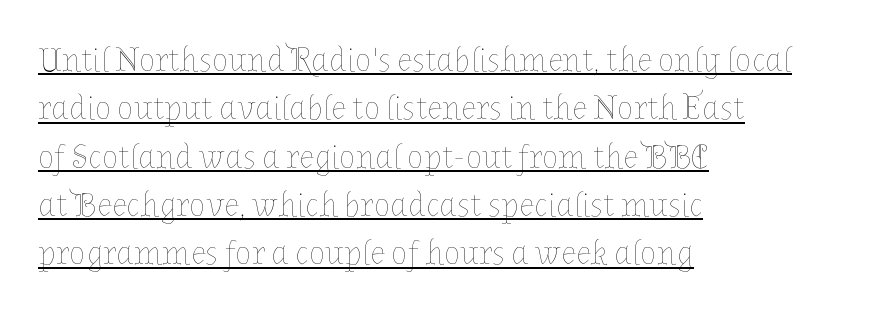
The image shows 34 px thin type, upright; set left-aligned, normal line spacing (1.42x), normal letter spacing, underlined; low stroke contrast and a medium x-height.
